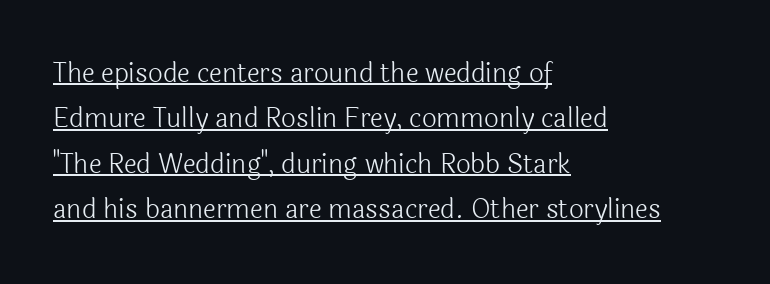
The image shows 26 px text type, upright; set left-aligned, line spacing 1.75x, normal letter spacing, underlined.
